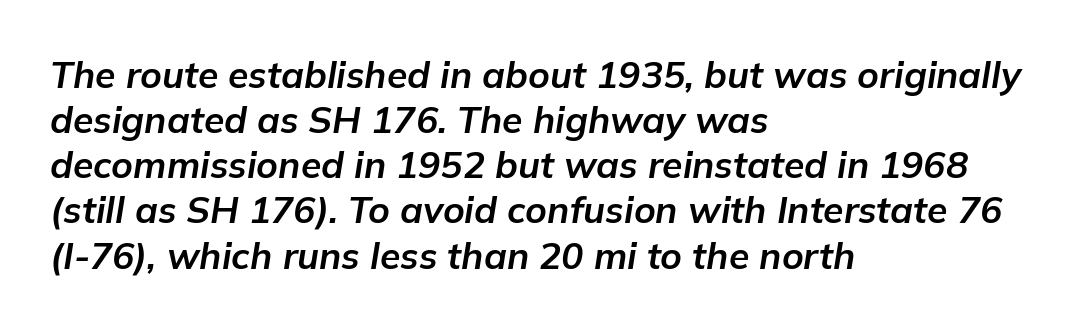
{"italic": "yes", "lean": "right", "slant_degrees": 9, "bold": "yes", "weight": "bold", "width": "normal", "stroke_contrast": "low", "x_height": "medium", "monospaced": "no", "underline": "no", "align": "left", "line_spacing_ratio": 1.22, "letter_spacing": "normal", "letter_spacing_em": 0.0, "glyph_px": 37}
